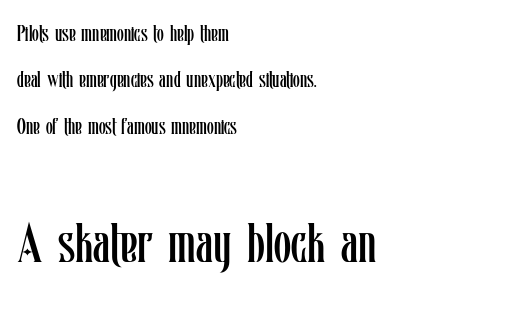
Glyph-to-glyph distance matches everyday printed text. Which margin do the lines hug? The left one — the right edge is uneven. Loosely led — the rows are spread out. On a weight scale, this lands at 450 or below. Block two is the big one; block one sits smaller above it.
